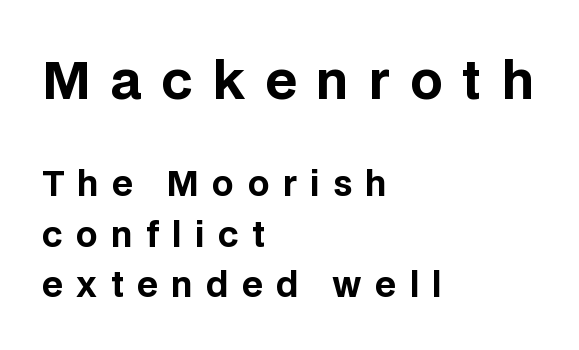
Q: Is the text bold? A: Yes.
Q: Is the text italic (slanted)? A: No, it is upright.
Q: Is the typeface a serif or a sans-serif typeface? A: Sans-serif.
Q: Is the text underlined? A: No.
Q: How is the paragraph aligned? A: Left-aligned.
Q: Is the spacing between letters normal or unusually wide? A: Unusually wide.
Q: Is the spacing between lines tight, normal or loose? A: Normal.
Q: Which block of text is set in a larger size, the first (top) or the second (bottom)? A: The first (top) one.
Q: Width (condensed, normal, or wide)? A: Normal.
Q: Stroke contrast? A: Low.
Q: x-height? A: Large.
Q: Monospaced? A: No.
